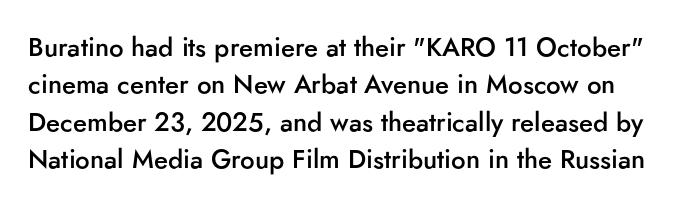
{"italic": "no", "bold": "semi", "underline": "no", "line_spacing": "normal", "line_spacing_ratio": 1.44, "letter_spacing": "normal", "letter_spacing_em": 0.0, "glyph_px": 26}
